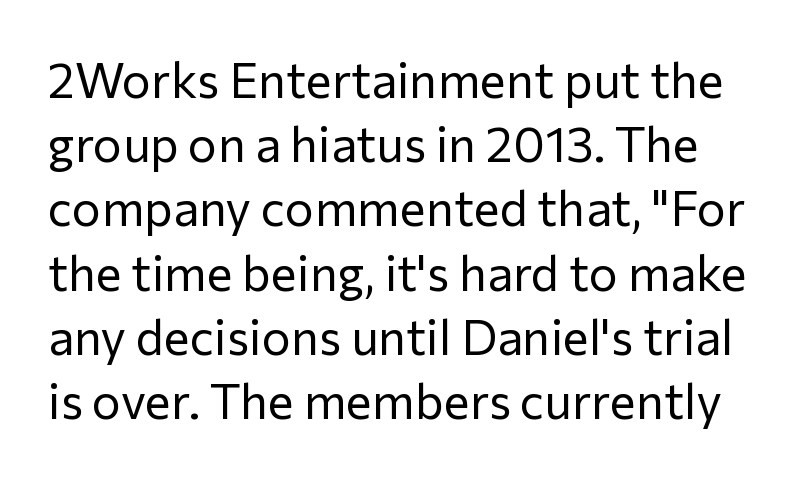
Q: Is the text bold? A: No.
Q: Is the text italic (slanted)? A: No, it is upright.
Q: Is the typeface a serif or a sans-serif typeface? A: Sans-serif.
Q: Is the text underlined? A: No.
Q: Is the spacing between letters normal or unusually wide? A: Normal.
Q: Is the spacing between lines tight, normal or loose? A: Normal.
Q: Width (condensed, normal, or wide)? A: Normal.
Q: Stroke contrast? A: Low.
Q: x-height? A: Medium.
Q: Monospaced? A: No.
